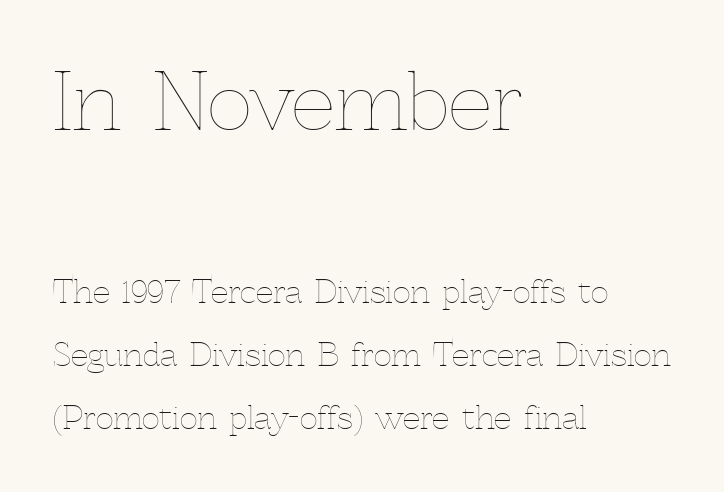
Q: Is the text bold? A: No.
Q: Is the text italic (slanted)? A: No, it is upright.
Q: Is the text underlined? A: No.
Q: How is the paragraph aligned? A: Left-aligned.
Q: Is the spacing between letters normal or unusually wide? A: Normal.
Q: Is the spacing between lines tight, normal or loose? A: Loose.
Q: Which block of text is set in a larger size, the first (top) or the second (bottom)? A: The first (top) one.
Q: Width (condensed, normal, or wide)? A: Normal.
Q: x-height? A: Medium.
Q: Monospaced? A: No.
